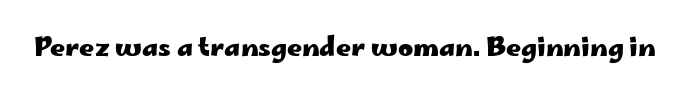
Q: Is the text bold? A: Yes.
Q: Is the text italic (slanted)? A: No, it is upright.
Q: Is the text underlined? A: No.
Q: Is the spacing between letters normal or unusually wide? A: Normal.
